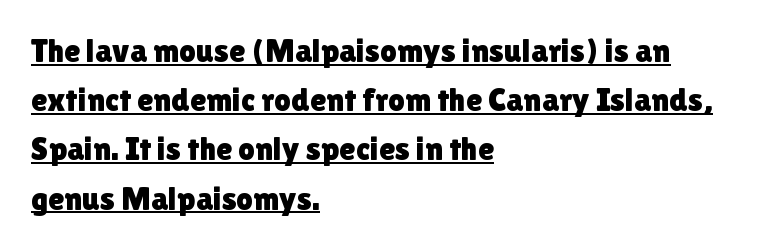
The image shows 33 px sans-serif type, upright; set left-aligned, normal line spacing (1.49x), normal letter spacing, underlined; low stroke contrast and a medium x-height.
